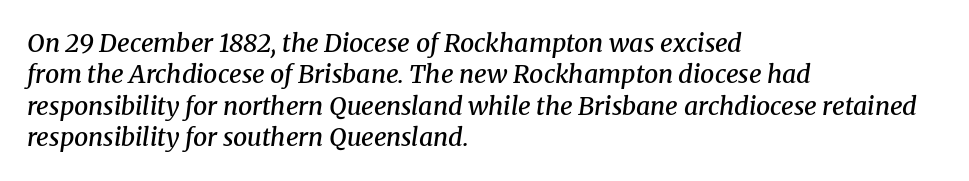
Q: Is the text bold? A: Semi-bold.
Q: Is the text italic (slanted)? A: Yes, it leans right by about 8 degrees.
Q: Is the text underlined? A: No.
Q: How is the paragraph aligned? A: Left-aligned.
Q: Is the spacing between letters normal or unusually wide? A: Normal.
Q: Is the spacing between lines tight, normal or loose? A: Normal.
